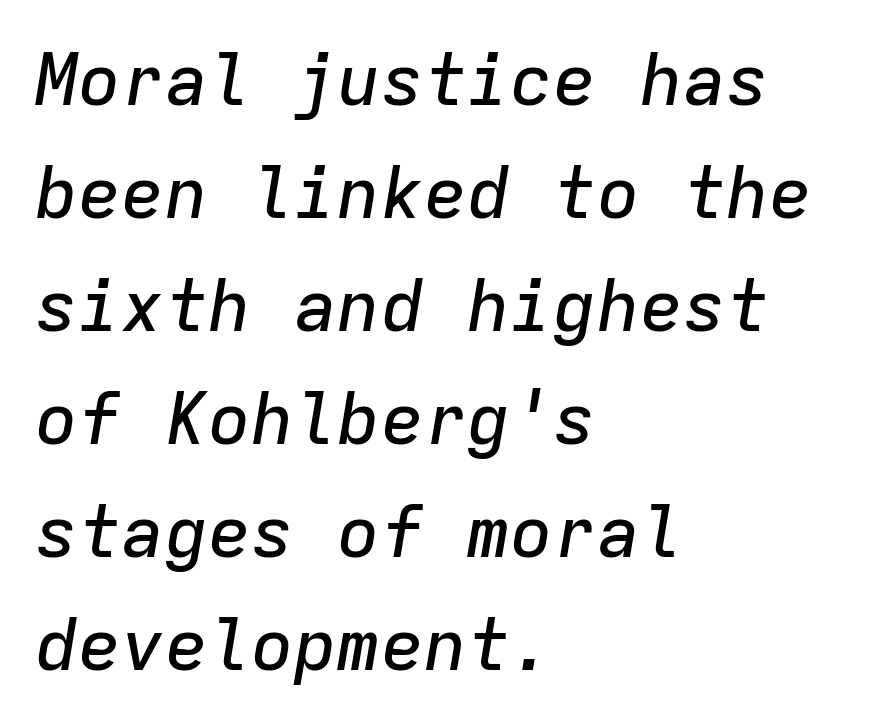
Q: Is the text italic (slanted)? A: Yes, it leans right by about 9 degrees.
Q: Is the text underlined? A: No.
Q: How is the paragraph aligned? A: Left-aligned.
Q: Is the spacing between letters normal or unusually wide? A: Normal.
Q: Is the spacing between lines tight, normal or loose? A: Normal.
Q: Width (condensed, normal, or wide)? A: Normal.
Q: Stroke contrast? A: Low.
Q: x-height? A: Medium.
Q: Monospaced? A: Yes.
